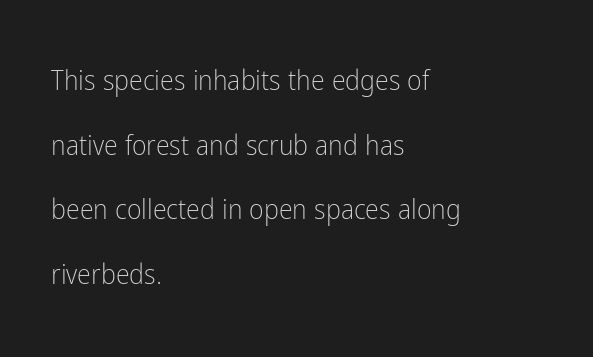
Q: Is the text bold? A: No.
Q: Is the text italic (slanted)? A: No, it is upright.
Q: Is the typeface a serif or a sans-serif typeface? A: Sans-serif.
Q: Is the text underlined? A: No.
Q: How is the paragraph aligned? A: Left-aligned.
Q: Is the spacing between letters normal or unusually wide? A: Normal.
Q: Is the spacing between lines tight, normal or loose? A: Loose.
Q: Width (condensed, normal, or wide)? A: Condensed.
Q: Stroke contrast? A: Low.
Q: x-height? A: Medium.
Q: Monospaced? A: No.
